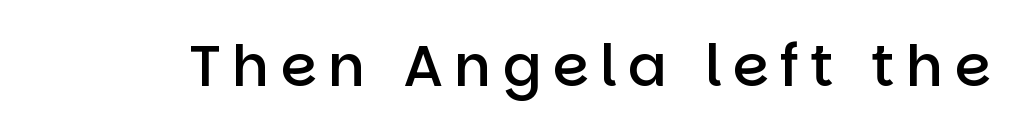
The lettering holds an erect, upright posture throughout. Decoration check: the copy has no underline. Character widths vary here, with narrow letters taking less room than wide ones. Does the weight exceed regular? Yes, but only to semibold. Check where the strokes stop: nothing finishes them off — pure sans.
